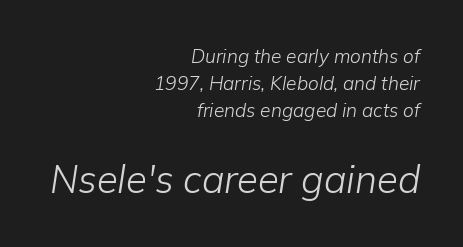
Nobody touched the tracking dial on this one. The specimen omits any rule beneath the text block's lines. The face used here is proportionally spaced, like ordinary book or web type. The characters are drawn with everyday or finer stroke widths. Italic? Definitely — the glyphs are oblique.
